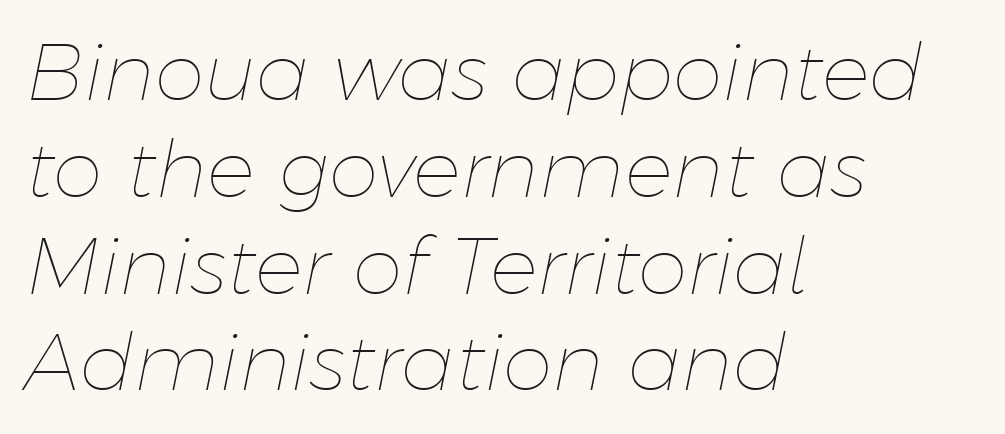
Q: Is the text bold? A: No.
Q: Is the text italic (slanted)? A: Yes, it leans right by about 11 degrees.
Q: Is the text underlined? A: No.
Q: How is the paragraph aligned? A: Left-aligned.
Q: Is the spacing between letters normal or unusually wide? A: Normal.
Q: Width (condensed, normal, or wide)? A: Normal.
Q: Stroke contrast? A: Low.
Q: x-height? A: Medium.
Q: Monospaced? A: No.
